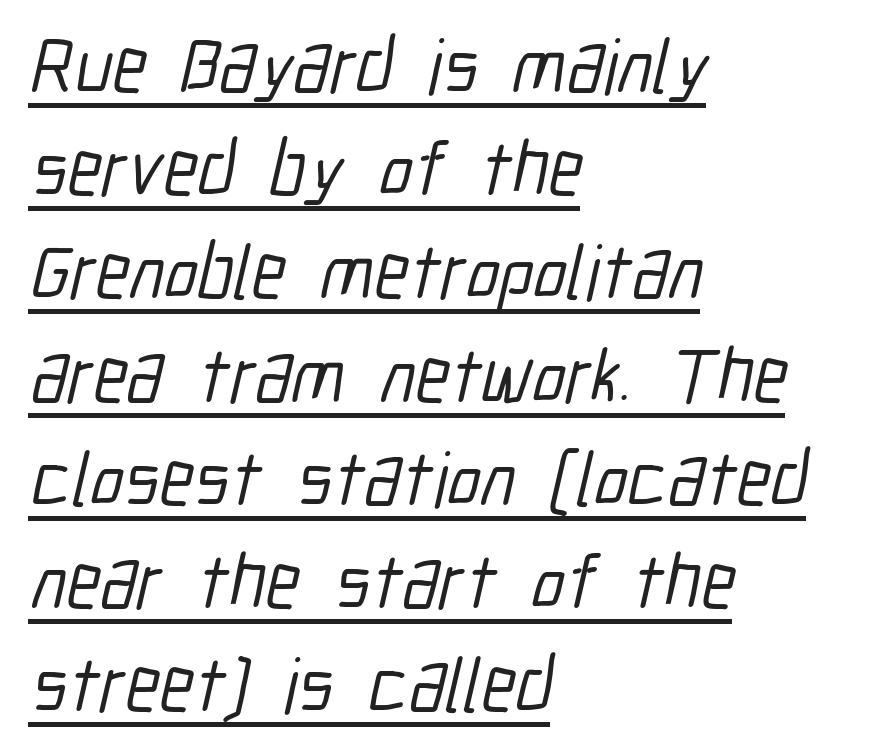
Does a line run under the words? Yes, clearly. Students, observe: this is what conventionally led text looks like. Leftover space on each line is placed entirely after the last word. The designer went with a sans here, leaving each stem footless. The letters advance in unequal steps, a hallmark of proportional type.
